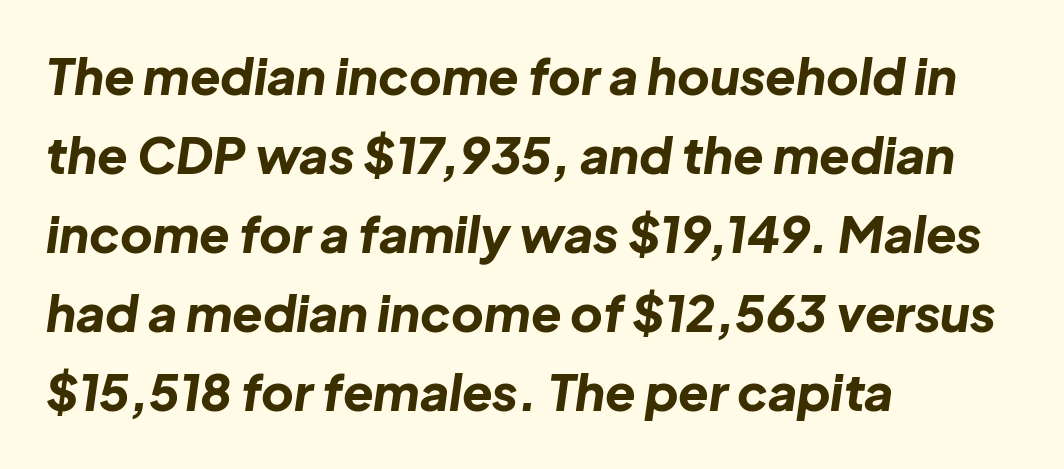
The image shows 50 px bold type, italic (leaning right); set left-aligned, normal line spacing (1.58x), normal letter spacing, not underlined; low stroke contrast and a medium x-height.
